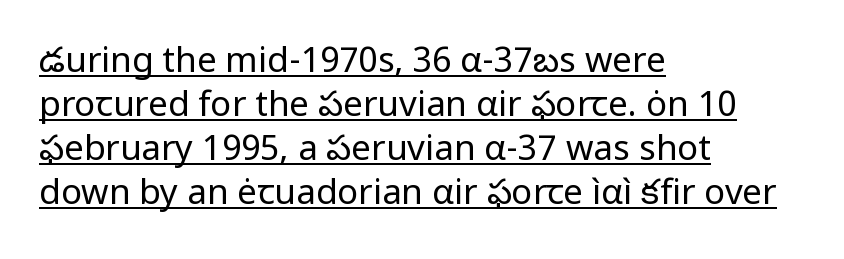
{"serif": "no", "italic": "no", "bold": "no", "weight": "regular", "width": "normal", "stroke_contrast": "low", "x_height": "medium", "monospaced": "no", "underline": "yes", "align": "left", "line_spacing": "normal", "line_spacing_ratio": 1.26, "letter_spacing": "normal", "letter_spacing_em": 0.0, "glyph_px": 35}
